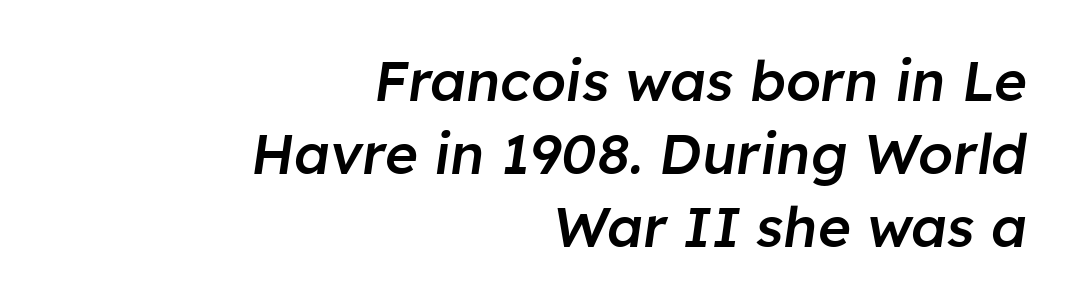
Anything drawn beneath the words? Only blank space. The lines in this sample share a right terminus and differ only in where they begin. You can tell it's italic because the verticals aren't actually vertical. Looks like regular typesetting: each glyph gets only the width it needs.
